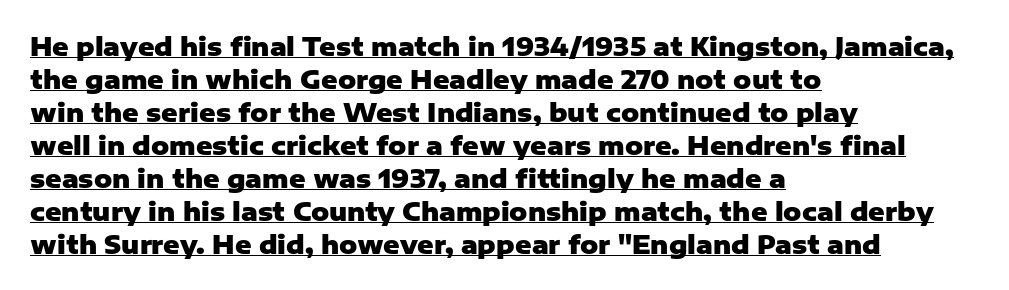
Q: Is the text bold? A: Yes.
Q: Is the text italic (slanted)? A: No, it is upright.
Q: Is the text underlined? A: Yes.
Q: How is the paragraph aligned? A: Left-aligned.
Q: Is the spacing between letters normal or unusually wide? A: Normal.
Q: Is the spacing between lines tight, normal or loose? A: Normal.
